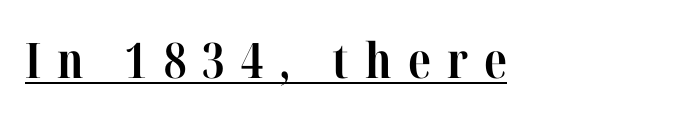
{"serif": "yes", "italic": "no", "bold": "yes", "weight": "bold", "width": "condensed", "stroke_contrast": "high", "x_height": "medium", "monospaced": "no", "underline": "yes", "letter_spacing": "wide", "letter_spacing_em": 0.33, "glyph_px": 49}
